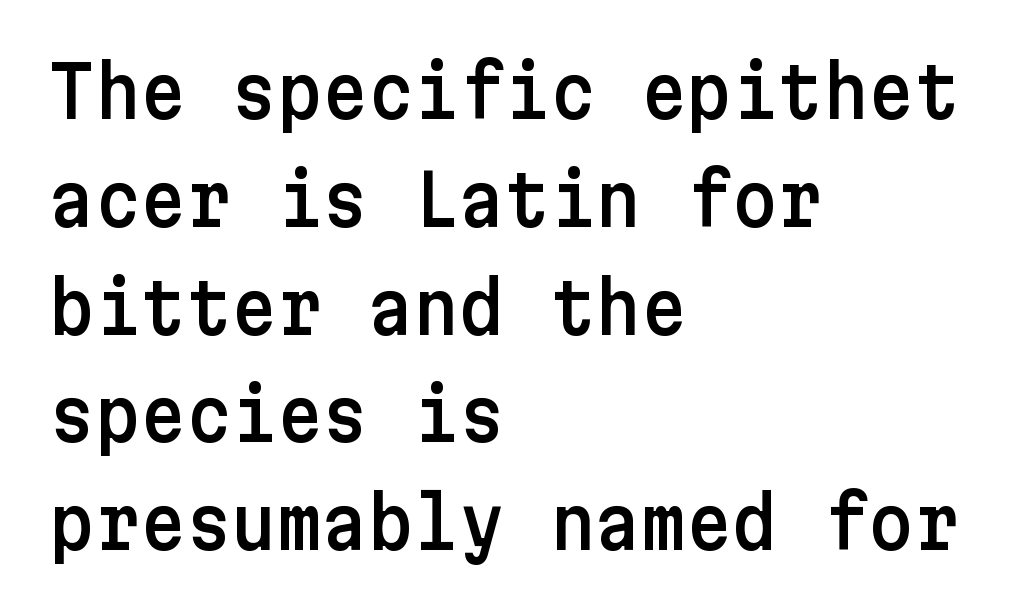
Q: Is the text italic (slanted)? A: No, it is upright.
Q: Is the typeface a serif or a sans-serif typeface? A: Sans-serif.
Q: Is the text underlined? A: No.
Q: How is the paragraph aligned? A: Left-aligned.
Q: Is the spacing between letters normal or unusually wide? A: Normal.
Q: Is the spacing between lines tight, normal or loose? A: Normal.
Q: Width (condensed, normal, or wide)? A: Normal.
Q: Stroke contrast? A: Low.
Q: x-height? A: Medium.
